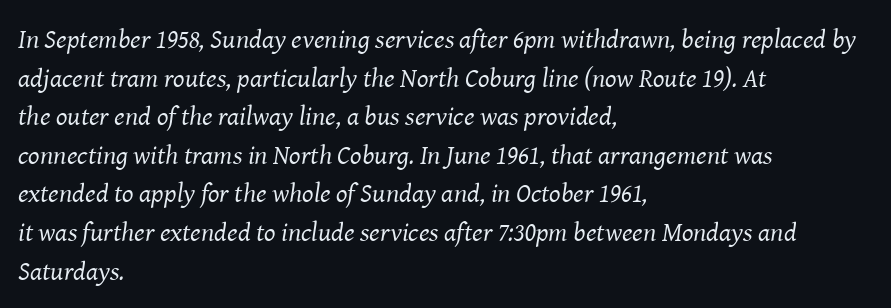
The image shows 27 px text type, italic (leaning right); set left-aligned, normal line spacing (1.43x), normal letter spacing, not underlined.
